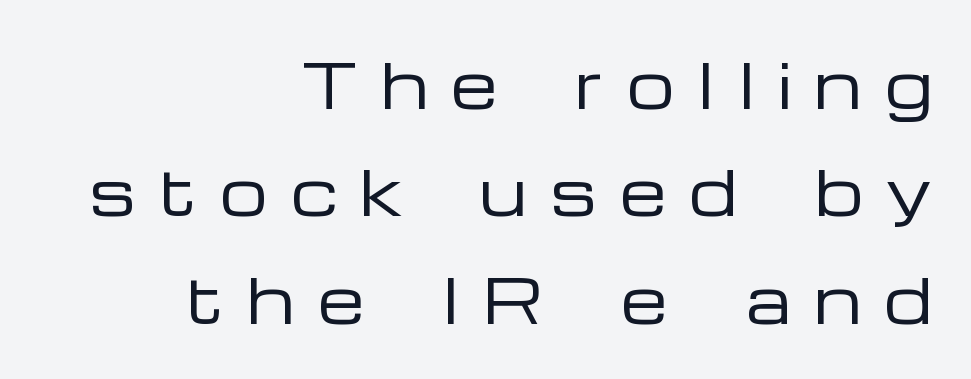
The letterforms sit at book weight or below. Think of a printed novel: that variable character pitch is what you see here. This rendering widens character spacing well past its baseline value. Decoration check: the copy has no underline. Right-aligned paragraph, ragged on the left. The lettering stays uniformly vertical, giving the passage a roman look.
